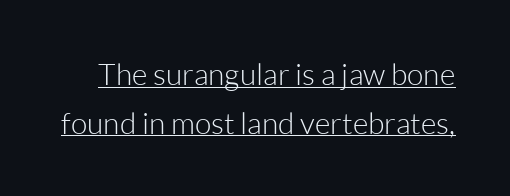
Q: Is the text bold? A: No.
Q: Is the text italic (slanted)? A: No, it is upright.
Q: Is the typeface a serif or a sans-serif typeface? A: Sans-serif.
Q: Is the text underlined? A: Yes.
Q: Is the spacing between letters normal or unusually wide? A: Normal.
Q: Is the spacing between lines tight, normal or loose? A: Normal.
Q: Width (condensed, normal, or wide)? A: Normal.
Q: Stroke contrast? A: Low.
Q: x-height? A: Medium.
Q: Monospaced? A: No.
